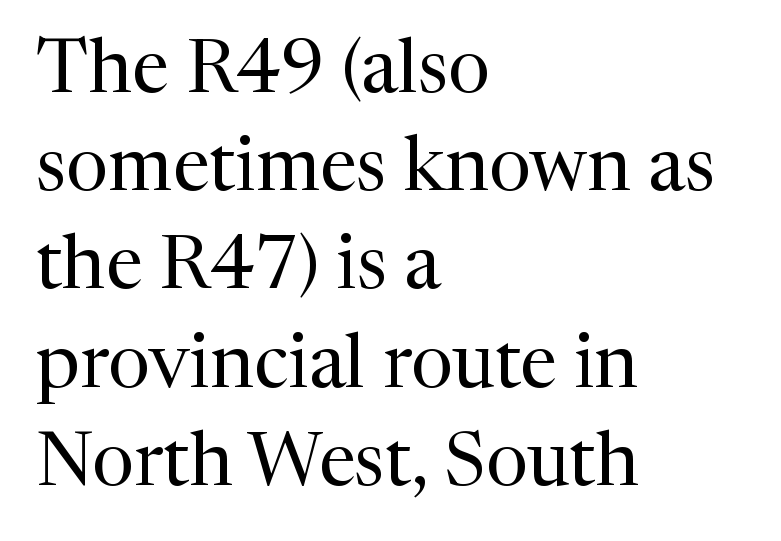
The image shows 75 px regular-weight serif type, upright; set left-aligned, normal line spacing (1.31x), normal letter spacing, not underlined; medium stroke contrast and a medium x-height.
